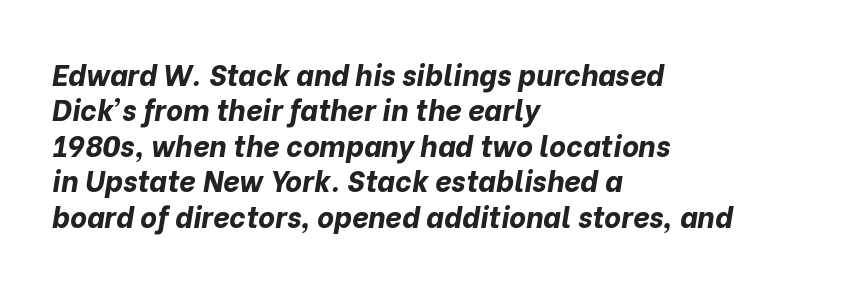
Q: Is the text bold? A: Yes.
Q: Is the text italic (slanted)? A: Yes, it leans right by about 10 degrees.
Q: Is the text underlined? A: No.
Q: How is the paragraph aligned? A: Left-aligned.
Q: Is the spacing between letters normal or unusually wide? A: Normal.
Q: Width (condensed, normal, or wide)? A: Normal.
Q: Stroke contrast? A: Low.
Q: x-height? A: Medium.
Q: Monospaced? A: No.
